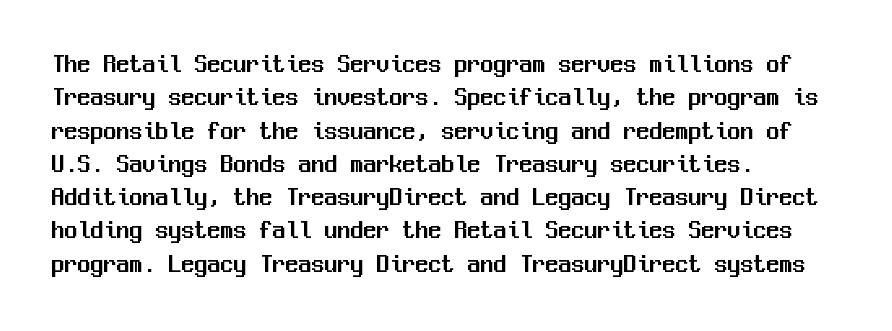
Beneath every word, the page is bare. Evenly set lines give the paragraph a standard silhouette. The compositor pushed each line to the left boundary. Spacing between characters is what you'd get straight out of the box. When letters stand straight like this, we call the style roman or upright.
